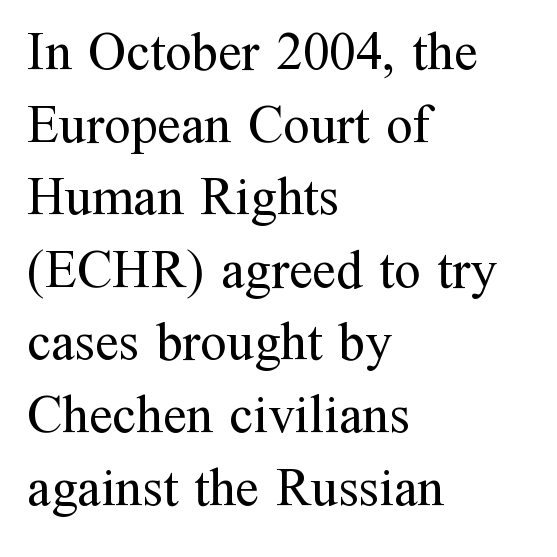
Q: Is the text bold? A: No.
Q: Is the text italic (slanted)? A: No, it is upright.
Q: Is the typeface a serif or a sans-serif typeface? A: Serif.
Q: Is the text underlined? A: No.
Q: How is the paragraph aligned? A: Left-aligned.
Q: Is the spacing between letters normal or unusually wide? A: Normal.
Q: Is the spacing between lines tight, normal or loose? A: Normal.
Q: Width (condensed, normal, or wide)? A: Normal.
Q: Stroke contrast? A: Medium.
Q: x-height? A: Medium.
Q: Monospaced? A: No.
